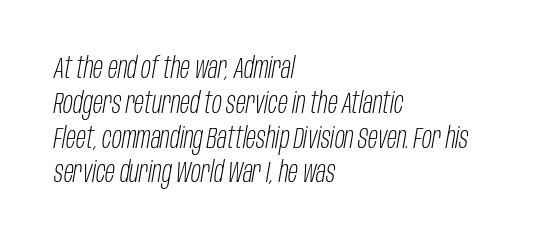
The image shows 29 px light, condensed type, italic (leaning right); set left-aligned, line spacing 1.2x, normal letter spacing, not underlined; low stroke contrast and a large x-height.
